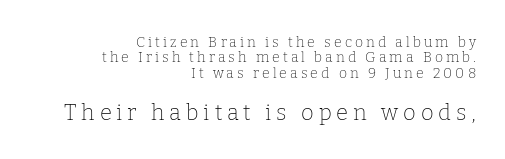
The image shows 22 px text type, upright; set right-aligned, tight line spacing (1.09x), unusually wide letter spacing (+0.22 em), not underlined; the second (bottom) block is 1.57x larger.
